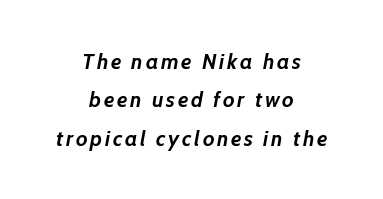
Leftover space on each line is divided equally before and after the words. Honestly, there is no underline to notice here at all. Heavy, bold letterforms. Rendered with sloped, italic letterforms.
